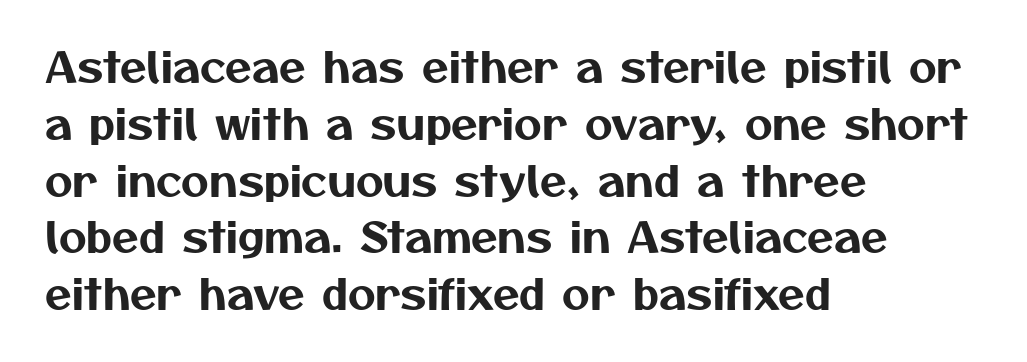
The image shows 43 px sans-serif type; set left-aligned, normal line spacing (1.32x), normal letter spacing, not underlined; medium stroke contrast and a medium x-height.
